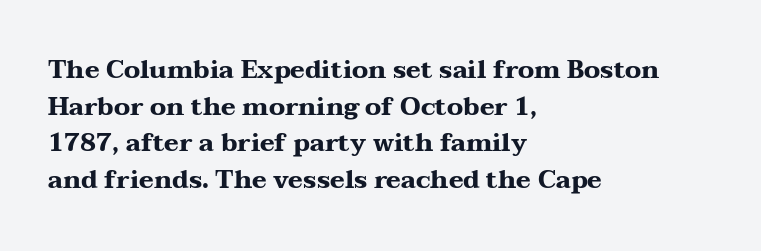
The image shows 25 px bold type, upright; set left-aligned, normal line spacing (1.47x), normal letter spacing, not underlined.
